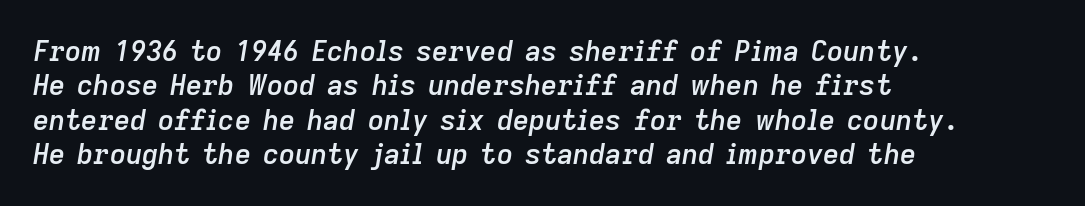
The image shows 28 px semibold type, italic (leaning right); set left-aligned, line spacing 1.23x, normal letter spacing, not underlined; low stroke contrast and a medium x-height.
